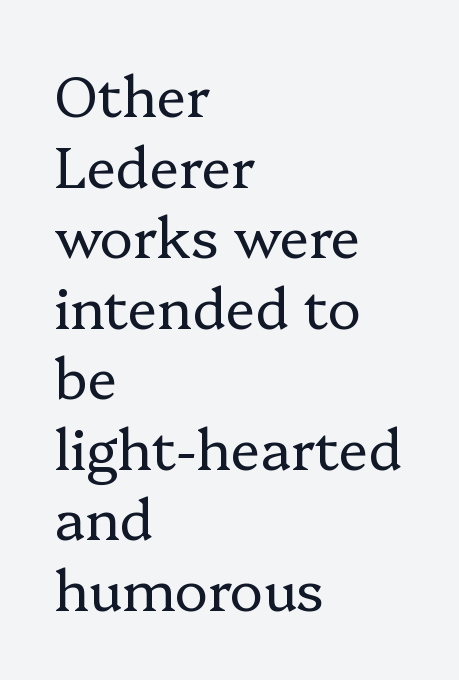
The image shows 56 px regular-weight serif type, upright; set left-aligned, normal line spacing (1.26x), normal letter spacing, not underlined; low stroke contrast and a medium x-height.
